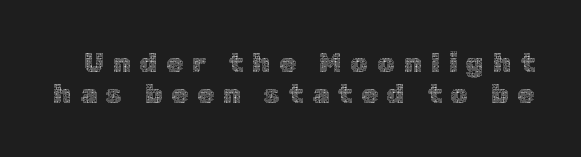
Q: Is the text bold? A: No.
Q: Is the text italic (slanted)? A: No, it is upright.
Q: Is the text underlined? A: No.
Q: Is the spacing between letters normal or unusually wide? A: Unusually wide.
